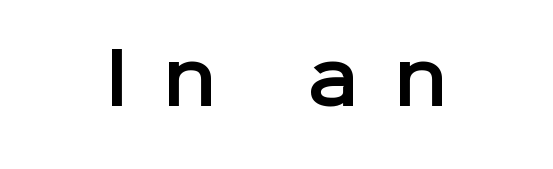
The image shows 70 px sans-serif type, upright; set unusually wide letter spacing (+0.49 em), not underlined; low stroke contrast and a medium x-height.
